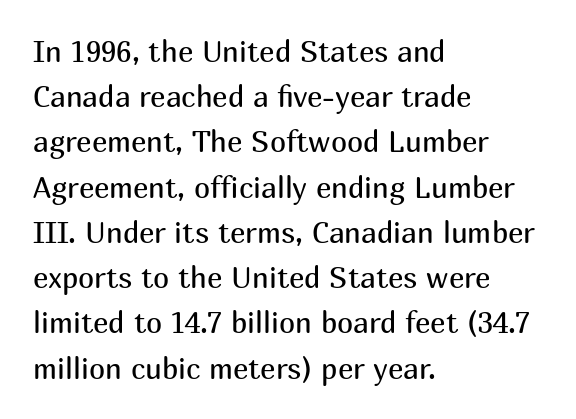
Examine the stroke ends and you'll find no serifs. Stem width sits at or under what a default text font uses. The lines are quadded left. Reading down the column, the eye jumps a familiar distance to each next line. The zone under the glyphs is completely vacant.
